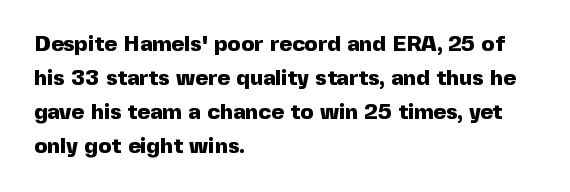
The lettering holds an erect, upright posture throughout. No word sits above an underline. Thick stems and heavy bowls — unmistakably bold. How are the letters spaced? Ordinarily, with no added tracking. Line beginnings align vertically; line endings do not.
